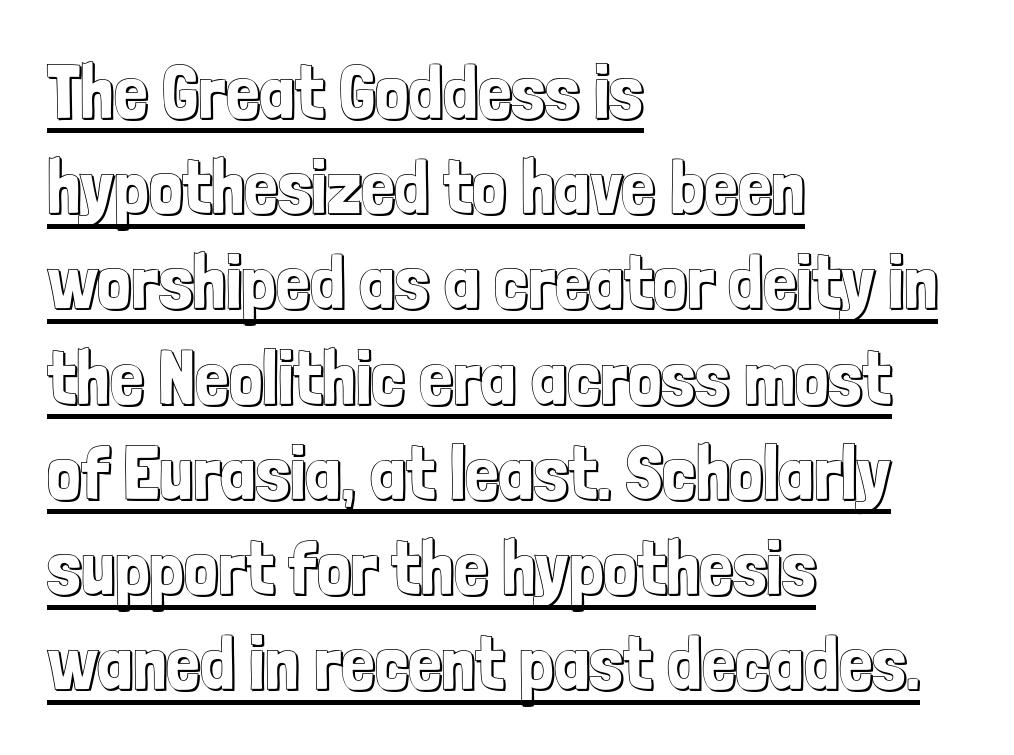
Tracking value appears to be zero — textbook default spacing. Each letter keeps its own natural width here, so spacing adapts to shape. This sample keeps an unexceptional amount of space between lines. The lines in this sample share a left origin and differ only in where they stop. The passage shown is underscored from start to finish.
